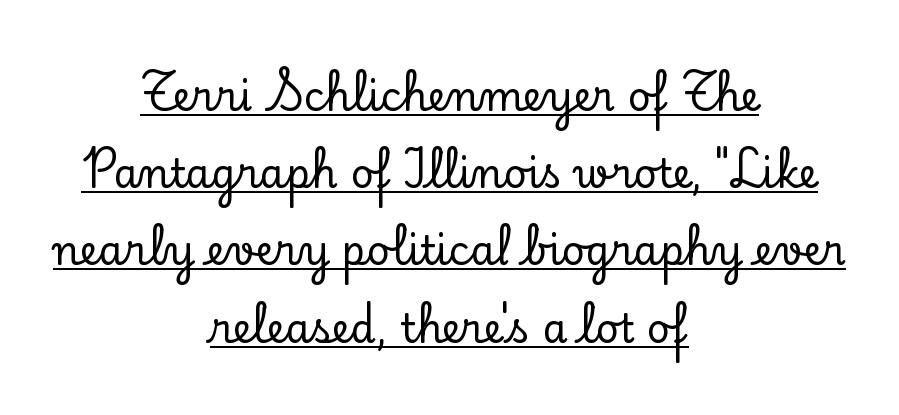
The lettering holds an erect, upright posture throughout. Reading down the column, the eye jumps a long way to each next line. You could call the tracking neutral — neither tight nor loose. Look at the bottom of the vertical strokes: they flare into serifs here. Typeset on center — no edge is straight.
